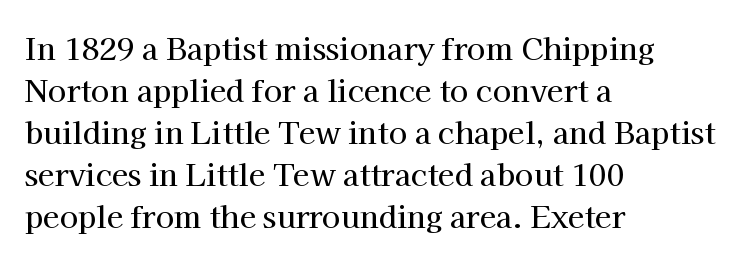
This sample uses plain, unmodified letter spacing. Unmarked baselines from the first word to the last. Is there any slant? The stems are plumb. Proportional: the letters do not fall into vertical columns.
